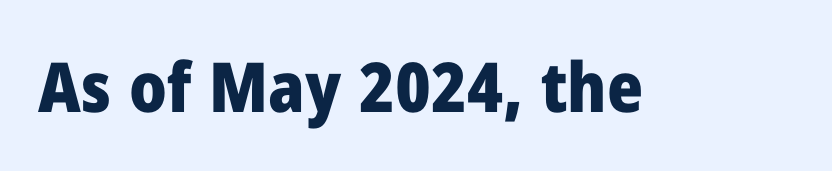
Q: Is the text bold? A: Yes.
Q: Is the text italic (slanted)? A: No, it is upright.
Q: Is the typeface a serif or a sans-serif typeface? A: Sans-serif.
Q: Is the text underlined? A: No.
Q: Is the spacing between letters normal or unusually wide? A: Normal.
Q: Width (condensed, normal, or wide)? A: Normal.
Q: Stroke contrast? A: Low.
Q: x-height? A: Medium.
Q: Monospaced? A: No.
